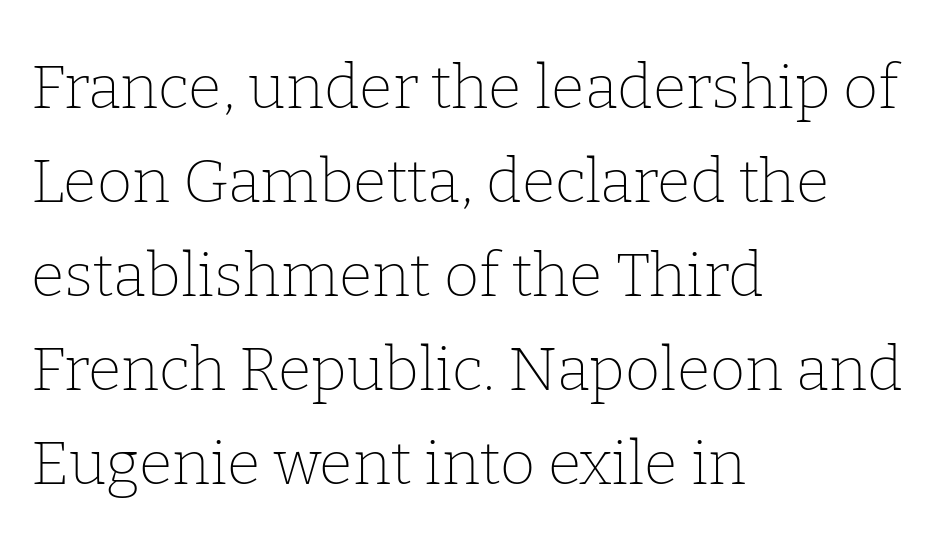
Unmarked baselines from the first word to the last. Is there much room between lines? A standard amount, neither cramped nor airy. The tracking reads as untouched default to a designer's eye. This sample has the flowing, uneven cadence of proportional lettering. The lettering holds an erect, upright posture throughout.
